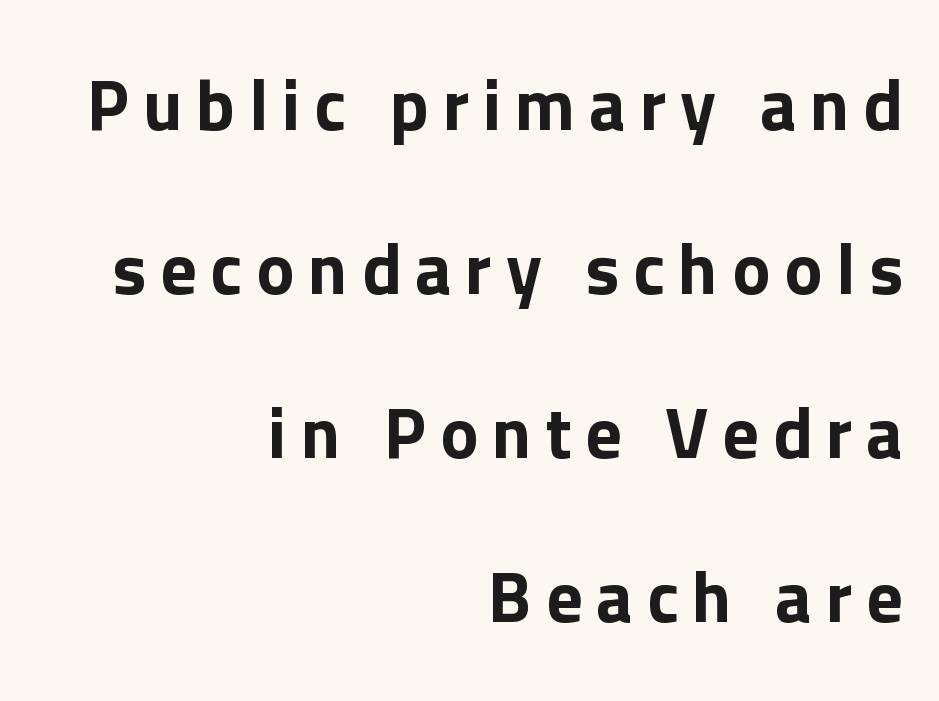
The image shows 72 px sans-serif type, upright; set right-aligned, loose line spacing (2.28x), not underlined; low stroke contrast and a medium x-height.
